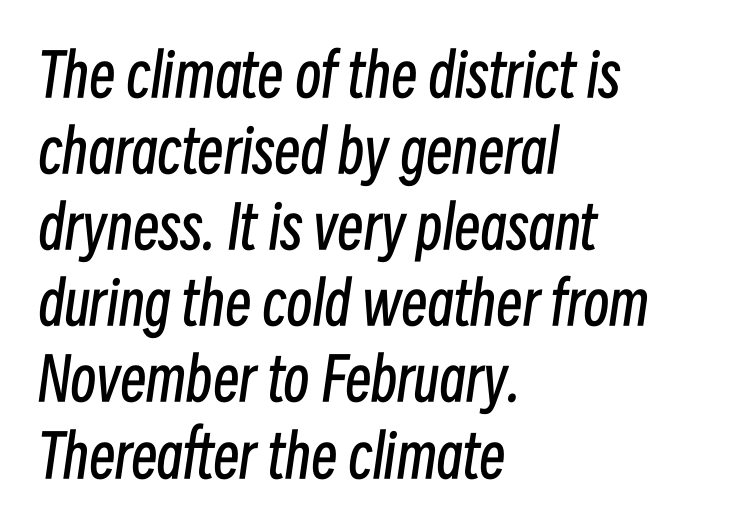
{"italic": "yes", "lean": "right", "slant_degrees": 8, "bold": "no", "weight": "regular", "width": "condensed", "stroke_contrast": "low", "x_height": "medium", "monospaced": "no", "underline": "no", "align": "left", "line_spacing": "normal", "line_spacing_ratio": 1.29, "letter_spacing": "normal", "letter_spacing_em": 0.0, "glyph_px": 59}
